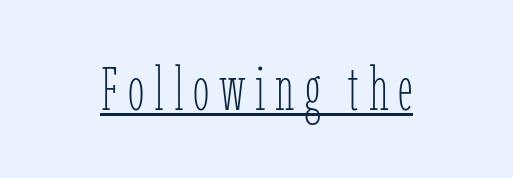
{"italic": "no", "bold": "no", "weight": "thin", "width": "condensed", "stroke_contrast": "low", "x_height": "medium", "monospaced": "no", "underline": "yes", "glyph_px": 60}
